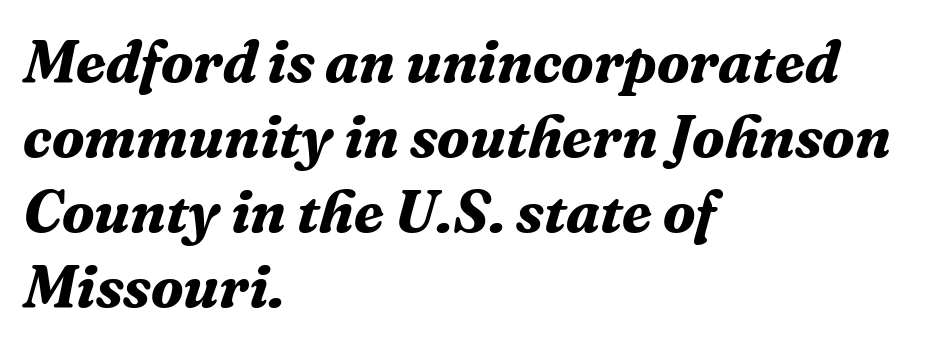
The image shows 60 px bold serif type, italic (leaning right); set left-aligned, normal line spacing (1.25x), normal letter spacing, not underlined; medium stroke contrast and a medium x-height.
